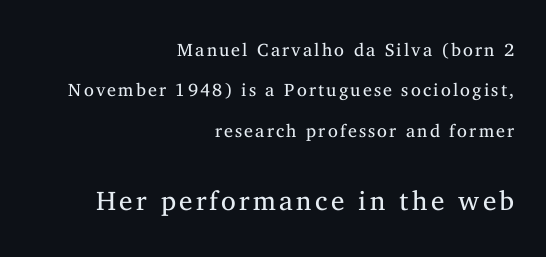
Q: Is the text bold? A: No.
Q: Is the text italic (slanted)? A: No, it is upright.
Q: Is the text underlined? A: No.
Q: How is the paragraph aligned? A: Right-aligned.
Q: Is the spacing between lines tight, normal or loose? A: Loose.
Q: Which block of text is set in a larger size, the first (top) or the second (bottom)? A: The second (bottom) one.
